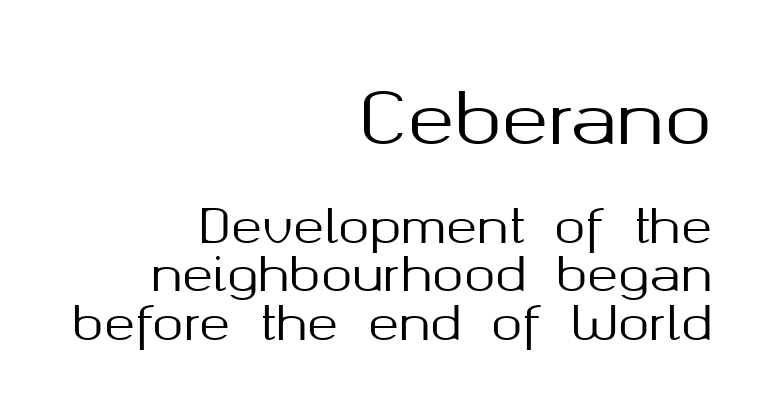
Has an underline been added? It has not. You can tell from the bare stems that sans-serif type was used. Rendered with straight, roman letterforms. The rendering anchors every line to the right-hand side.
